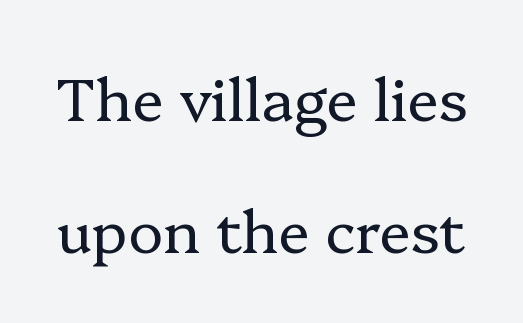
The image shows 59 px regular-weight serif type, upright; set loose line spacing (2.24x), normal letter spacing, not underlined; low stroke contrast and a medium x-height.
